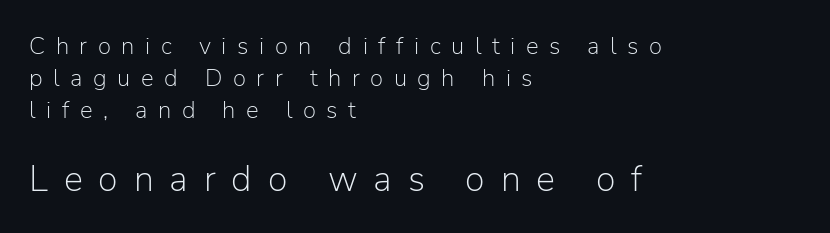
Q: Is the text bold? A: No.
Q: Is the text italic (slanted)? A: No, it is upright.
Q: Is the typeface a serif or a sans-serif typeface? A: Sans-serif.
Q: Is the text underlined? A: No.
Q: How is the paragraph aligned? A: Left-aligned.
Q: Is the spacing between letters normal or unusually wide? A: Unusually wide.
Q: Is the spacing between lines tight, normal or loose? A: Normal.
Q: Which block of text is set in a larger size, the first (top) or the second (bottom)? A: The second (bottom) one.
Q: Width (condensed, normal, or wide)? A: Normal.
Q: Stroke contrast? A: Low.
Q: x-height? A: Medium.
Q: Monospaced? A: No.
